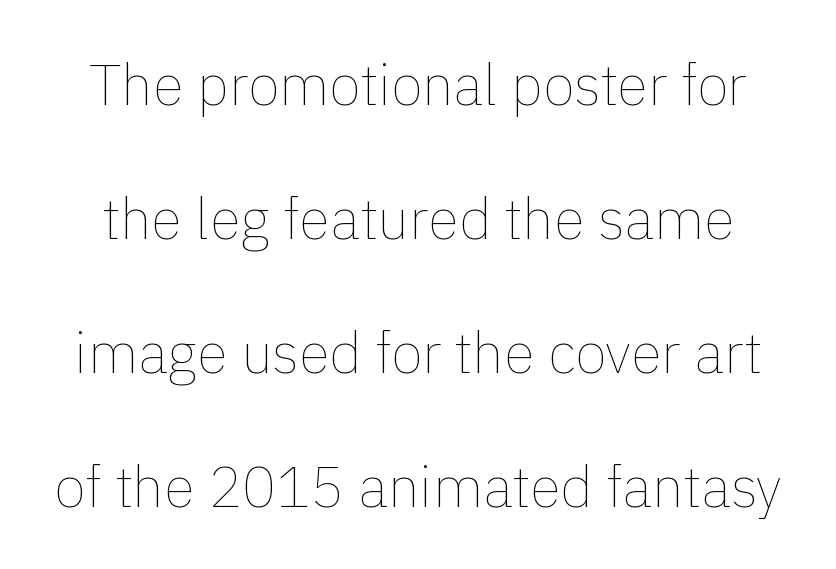
{"italic": "no", "bold": "no", "weight": "thin", "width": "normal", "x_height": "medium", "monospaced": "no", "underline": "no", "line_spacing": "loose", "line_spacing_ratio": 2.35, "letter_spacing": "normal", "letter_spacing_em": 0.0, "glyph_px": 57}
